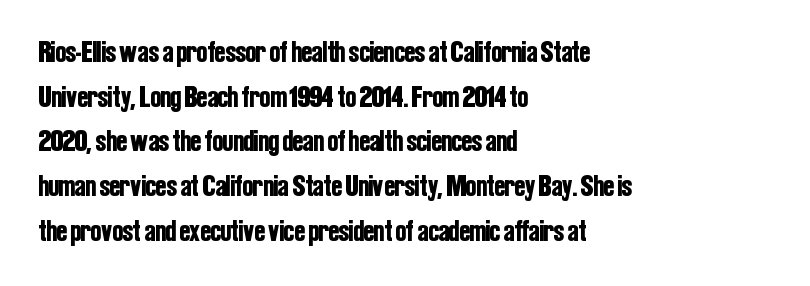
Q: Is the text italic (slanted)? A: No, it is upright.
Q: Is the typeface a serif or a sans-serif typeface? A: Sans-serif.
Q: Is the text underlined? A: No.
Q: How is the paragraph aligned? A: Left-aligned.
Q: Is the spacing between letters normal or unusually wide? A: Normal.
Q: Is the spacing between lines tight, normal or loose? A: Normal.
Q: Width (condensed, normal, or wide)? A: Condensed.
Q: Stroke contrast? A: Low.
Q: x-height? A: Medium.
Q: Monospaced? A: No.
